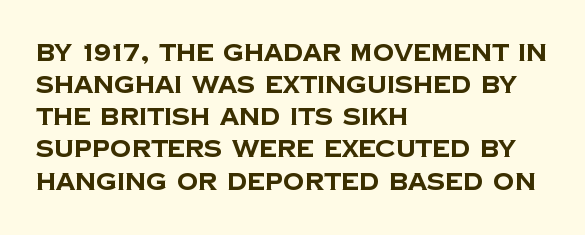
Q: Is the text bold? A: Yes.
Q: Is the text underlined? A: No.
Q: How is the paragraph aligned? A: Left-aligned.
Q: Is the spacing between letters normal or unusually wide? A: Normal.
Q: Is the spacing between lines tight, normal or loose? A: Normal.
